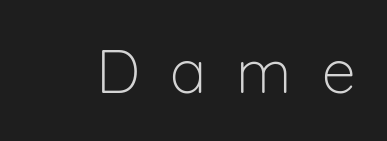
Q: Is the text bold? A: No.
Q: Is the text italic (slanted)? A: No, it is upright.
Q: Is the typeface a serif or a sans-serif typeface? A: Sans-serif.
Q: Is the text underlined? A: No.
Q: Is the spacing between letters normal or unusually wide? A: Unusually wide.
Q: Width (condensed, normal, or wide)? A: Normal.
Q: Stroke contrast? A: Low.
Q: x-height? A: Medium.
Q: Monospaced? A: No.
